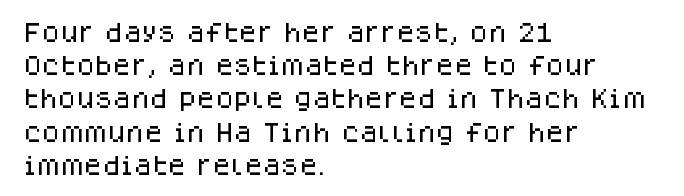
The image shows 21 px text type, upright; set left-aligned, normal line spacing (1.58x), normal letter spacing, not underlined.
